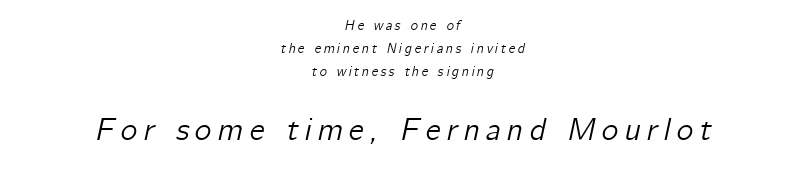
Slanted lettering throughout. Here the second block reads like a headline and the first like body copy. Here the designer chose a conventional face with non-uniform glyph widths. The paragraph has two soft edges and a firm central axis. The passage shown is not underscored anywhere. Rows of type keep a routine distance in the vertical direction.
